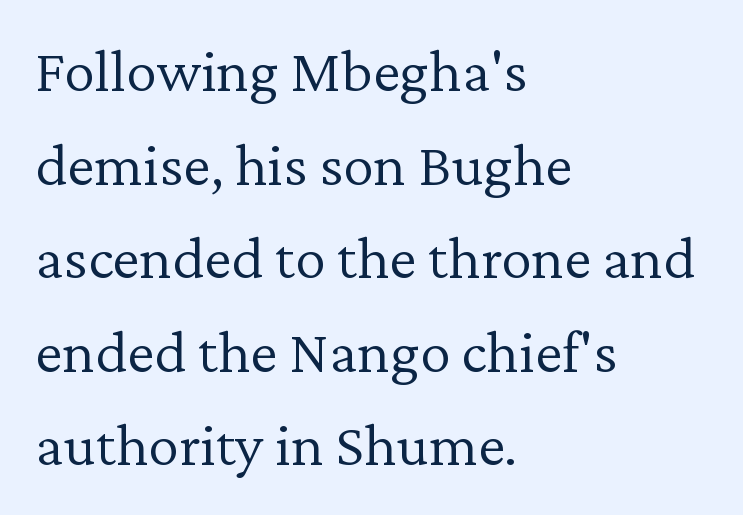
Q: Is the text bold? A: No.
Q: Is the text italic (slanted)? A: No, it is upright.
Q: Is the typeface a serif or a sans-serif typeface? A: Serif.
Q: Is the text underlined? A: No.
Q: How is the paragraph aligned? A: Left-aligned.
Q: Is the spacing between letters normal or unusually wide? A: Normal.
Q: Is the spacing between lines tight, normal or loose? A: Normal.
Q: Width (condensed, normal, or wide)? A: Normal.
Q: Stroke contrast? A: Low.
Q: x-height? A: Medium.
Q: Monospaced? A: No.
